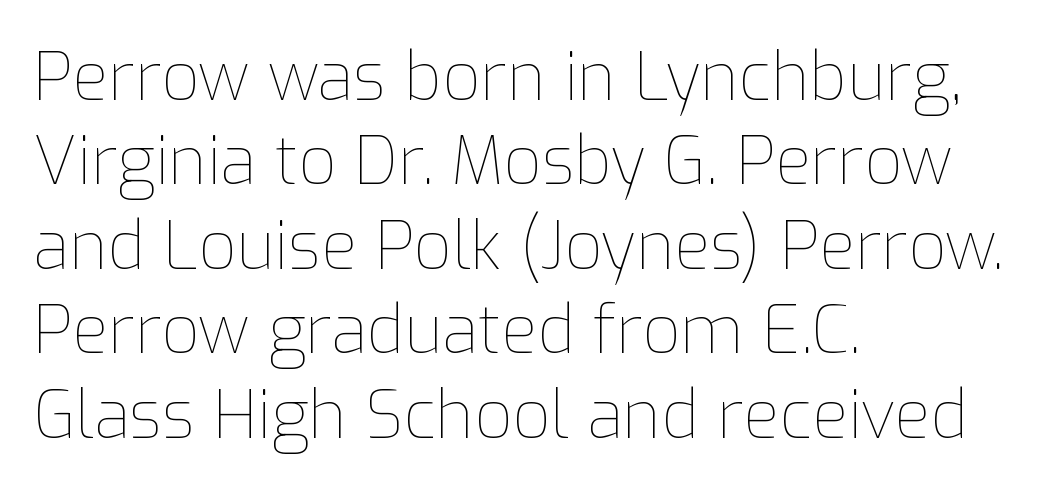
Q: Is the text bold? A: No.
Q: Is the text italic (slanted)? A: No, it is upright.
Q: Is the text underlined? A: No.
Q: How is the paragraph aligned? A: Left-aligned.
Q: Is the spacing between letters normal or unusually wide? A: Normal.
Q: Is the spacing between lines tight, normal or loose? A: Normal.
Q: Width (condensed, normal, or wide)? A: Normal.
Q: Stroke contrast? A: Low.
Q: x-height? A: Medium.
Q: Monospaced? A: No.
